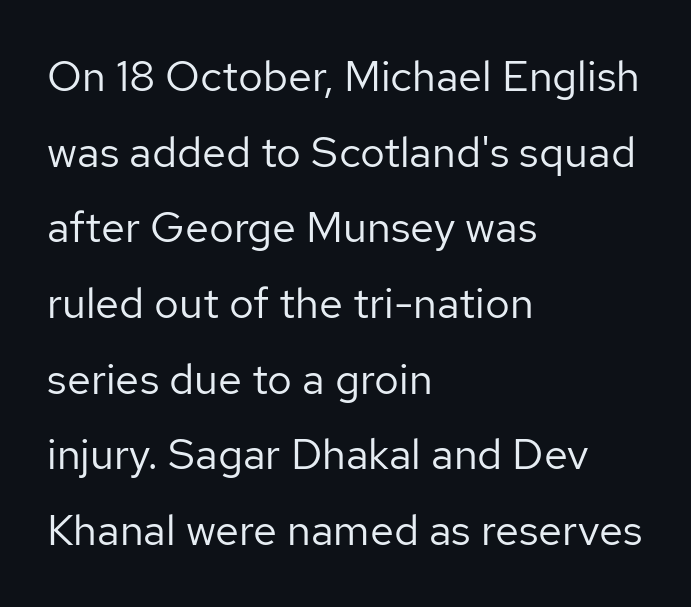
{"serif": "no", "italic": "no", "bold": "no", "weight": "regular", "width": "normal", "stroke_contrast": "low", "x_height": "medium", "monospaced": "no", "underline": "no", "align": "left", "line_spacing_ratio": 1.76, "letter_spacing": "normal", "letter_spacing_em": 0.0, "glyph_px": 43}
